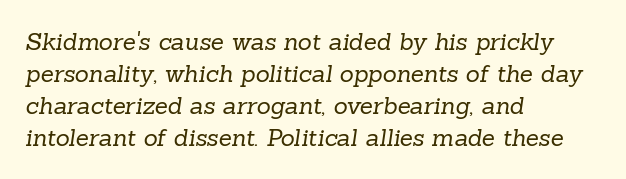
Interline gaps are of average width in this sample. Any mark beneath the type? The region is blank. Visually the block forms a straight wall on the left and a jagged coastline on the right. No heavy texture on the line: the type isn't bold.
